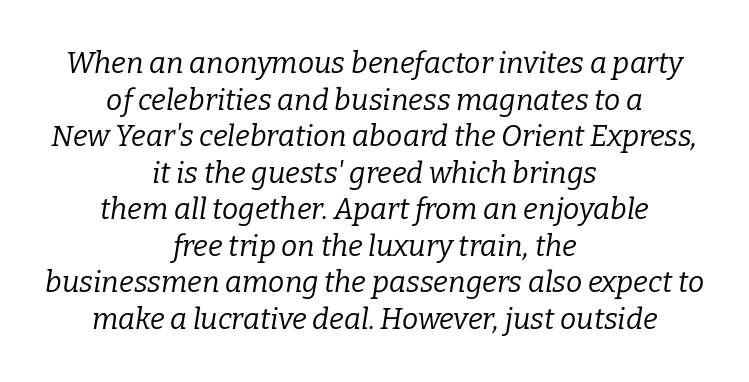
Check under the words: just untouched page. In terms of posture, this sample is oblique. The passage shown is typed in a proportional face where columns would drift. To sum up the face: it has serifs. The font is comparable to plain body text, perhaps lighter. The space between consecutive lines is moderate.
